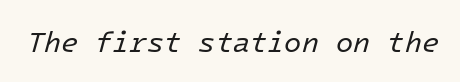
Is this a heavy cut? Hardly; it is regular or lighter. Observe the ordinary spacing: letters are neighbours, not strangers. Observe the lean: these are italic letterforms. Quick note: underline off.
